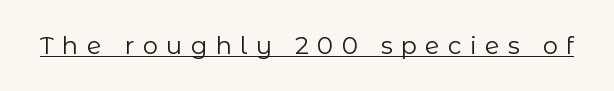
The rendering inserts visible extra space after every character. Ascenders rise straight up at ninety degrees. Underlining? Definitely there. Weight: regular or lighter.
